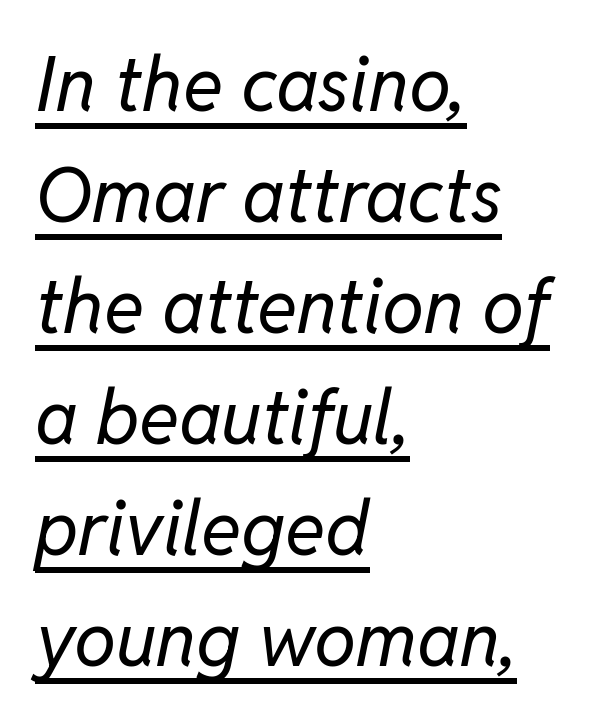
The image shows 75 px regular-weight type, italic (leaning right); set left-aligned, normal line spacing (1.48x), normal letter spacing, underlined; low stroke contrast and a medium x-height.
